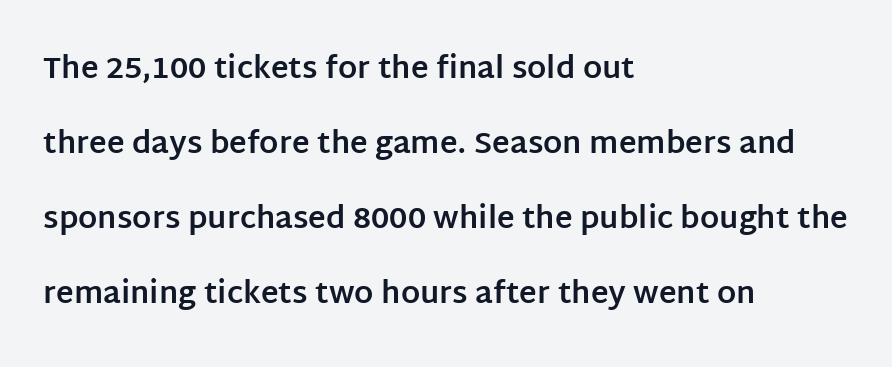
Q: Is the text bold? A: Yes.
Q: Is the text italic (slanted)? A: No, it is upright.
Q: Is the typeface a serif or a sans-serif typeface? A: Sans-serif.
Q: Is the text underlined? A: No.
Q: How is the paragraph aligned? A: Left-aligned.
Q: Is the spacing between letters normal or unusually wide? A: Normal.
Q: Is the spacing between lines tight, normal or loose? A: Loose.
Q: Width (condensed, normal, or wide)? A: Normal.
Q: Stroke contrast? A: Low.
Q: x-height? A: Large.
Q: Monospaced? A: No.
